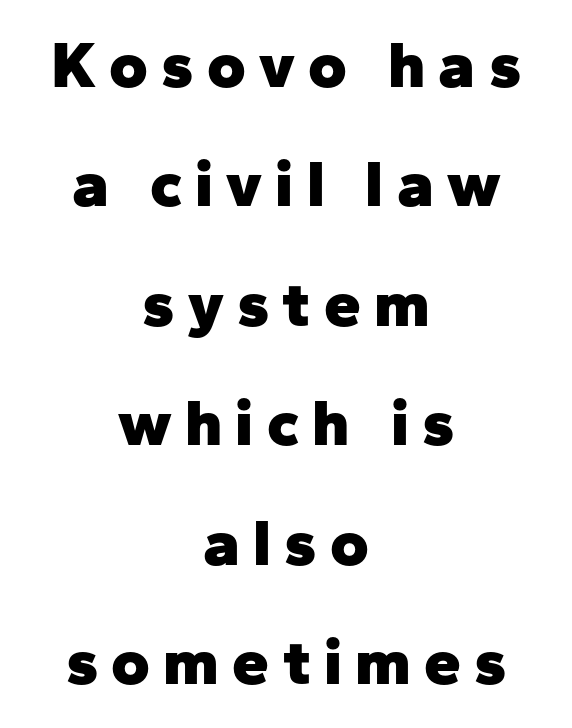
Q: Is the text bold? A: Yes.
Q: Is the text italic (slanted)? A: No, it is upright.
Q: Is the typeface a serif or a sans-serif typeface? A: Sans-serif.
Q: Is the text underlined? A: No.
Q: How is the paragraph aligned? A: Centered.
Q: Is the spacing between letters normal or unusually wide? A: Unusually wide.
Q: Width (condensed, normal, or wide)? A: Normal.
Q: Stroke contrast? A: Low.
Q: x-height? A: Medium.
Q: Monospaced? A: No.
